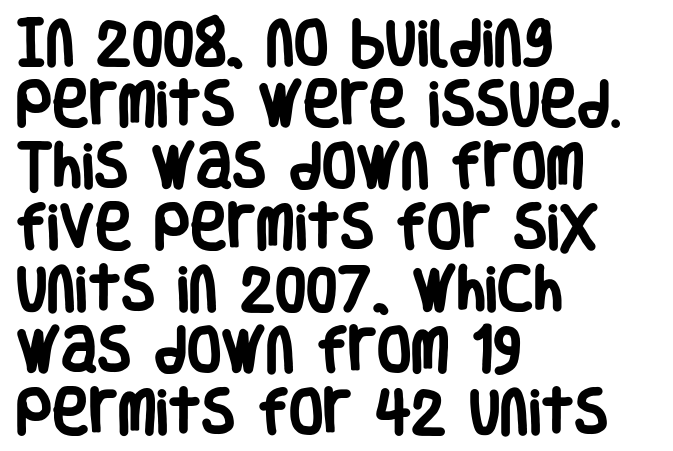
The image shows 50 px heavy, condensed sans-serif type, upright; set left-aligned, line spacing 1.23x, normal letter spacing, not underlined; low stroke contrast and a large x-height.
